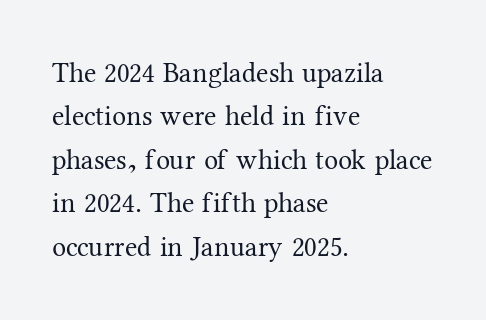
The typography opts for an upright posture over an oblique one. The string is rendered with underlining switched off. The designer left line spacing at the default. The lines are quadded left. You could not count columns in this text — the font is proportionally spaced.
